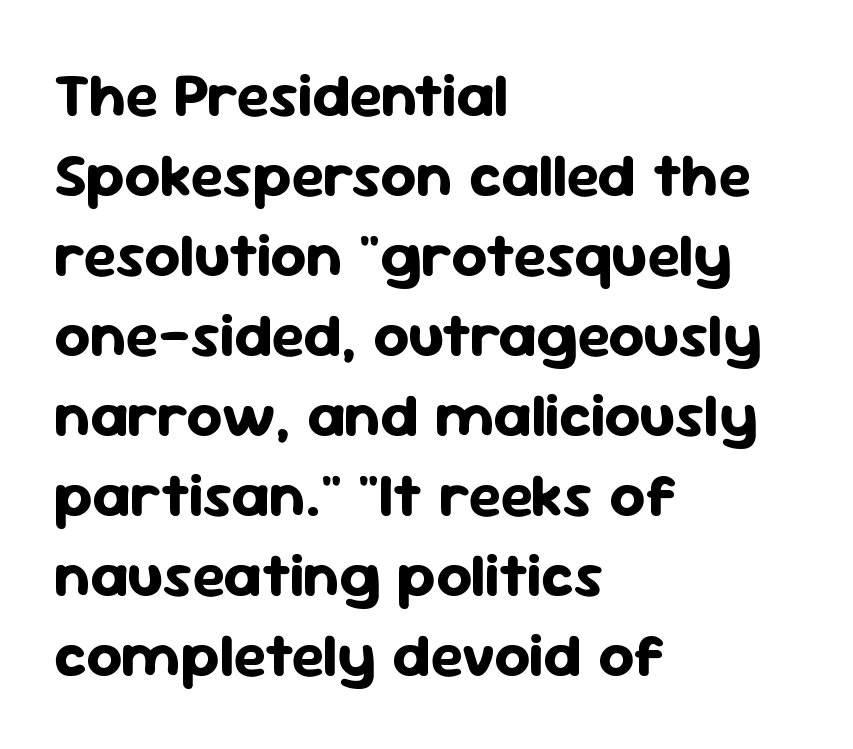
{"serif": "no", "italic": "no", "bold": "yes", "weight": "bold", "width": "normal", "stroke_contrast": "low", "x_height": "medium", "monospaced": "no", "underline": "no", "align": "left", "line_spacing": "normal", "line_spacing_ratio": 1.29, "letter_spacing": "normal", "letter_spacing_em": 0.0, "glyph_px": 62}
